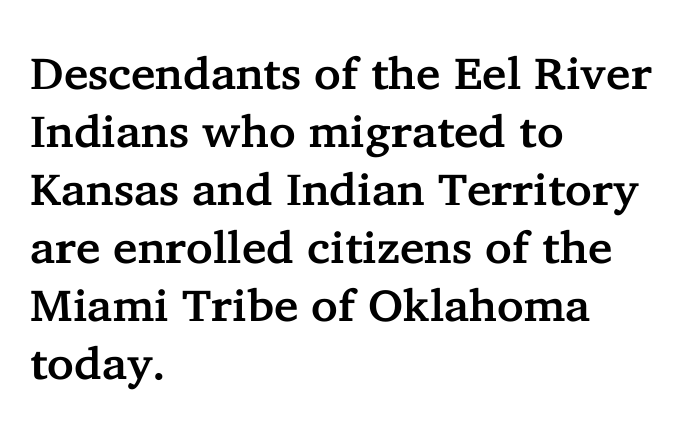
This rendering leaves character spacing at its baseline value. This rendering employs a face with finishing strokes, i.e., a serif. Character widths vary here, with narrow letters taking less room than wide ones. Line starts are locked; line ends wander. Letters rest on an invisible, unmarked baseline.
